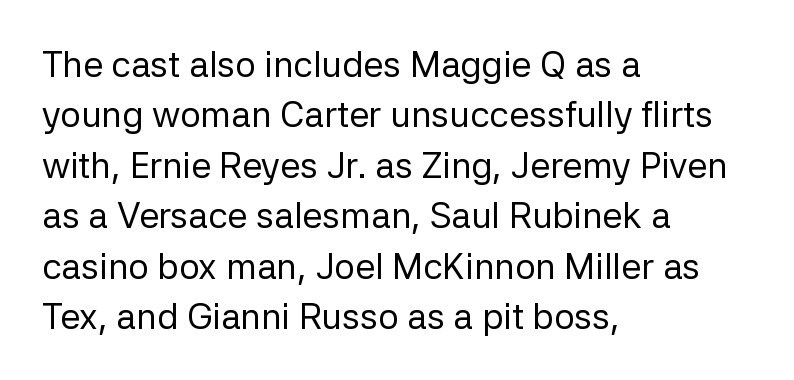
Q: Is the text bold? A: No.
Q: Is the text italic (slanted)? A: No, it is upright.
Q: Is the typeface a serif or a sans-serif typeface? A: Sans-serif.
Q: Is the text underlined? A: No.
Q: How is the paragraph aligned? A: Left-aligned.
Q: Is the spacing between letters normal or unusually wide? A: Normal.
Q: Is the spacing between lines tight, normal or loose? A: Normal.
Q: Width (condensed, normal, or wide)? A: Normal.
Q: Stroke contrast? A: Low.
Q: x-height? A: Medium.
Q: Monospaced? A: No.
